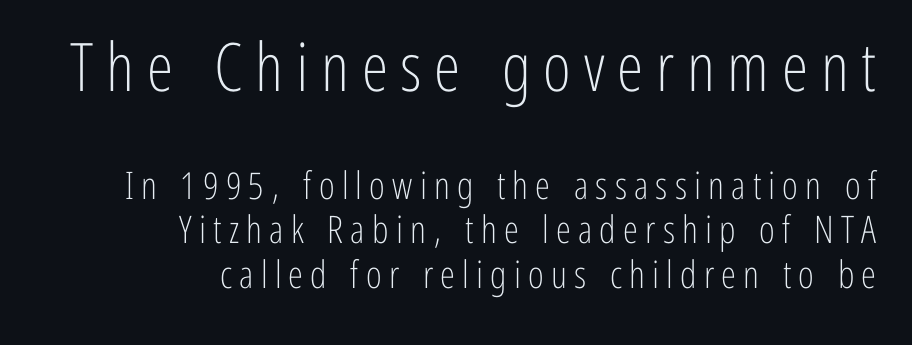
The image shows 67 px light, condensed sans-serif type, upright; set right-aligned, line spacing 1.17x, not underlined; the first (top) block is 1.76x larger; low stroke contrast and a medium x-height.
